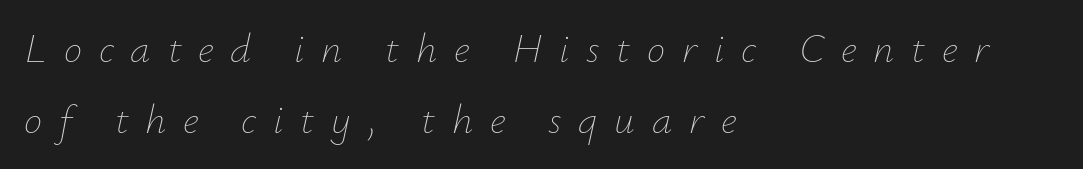
The image shows 41 px thin type, italic (leaning right); set left-aligned, line spacing 1.72x, unusually wide letter spacing (+0.41 em), not underlined; low stroke contrast and a small x-height.
